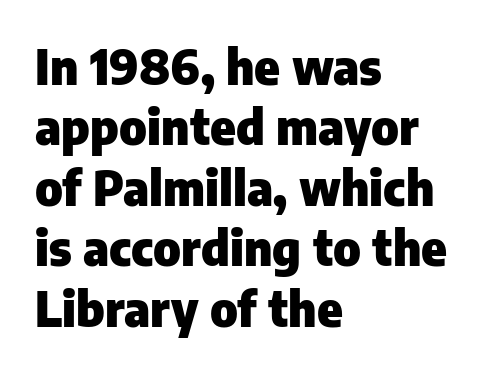
Q: Is the text bold? A: Yes.
Q: Is the text italic (slanted)? A: No, it is upright.
Q: Is the typeface a serif or a sans-serif typeface? A: Sans-serif.
Q: Is the text underlined? A: No.
Q: How is the paragraph aligned? A: Left-aligned.
Q: Is the spacing between letters normal or unusually wide? A: Normal.
Q: Is the spacing between lines tight, normal or loose? A: Normal.
Q: Width (condensed, normal, or wide)? A: Normal.
Q: Stroke contrast? A: Low.
Q: x-height? A: Medium.
Q: Monospaced? A: No.
